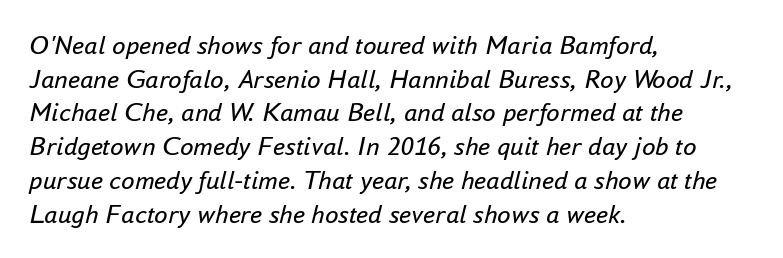
Q: Is the text bold? A: No.
Q: Is the text italic (slanted)? A: Yes, it leans right by about 16 degrees.
Q: Is the text underlined? A: No.
Q: How is the paragraph aligned? A: Left-aligned.
Q: Is the spacing between letters normal or unusually wide? A: Normal.
Q: Is the spacing between lines tight, normal or loose? A: Normal.
